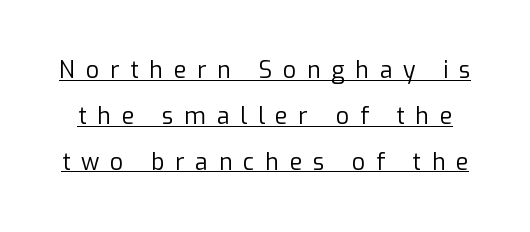
Q: Is the text bold? A: No.
Q: Is the text italic (slanted)? A: No, it is upright.
Q: Is the text underlined? A: Yes.
Q: Is the spacing between letters normal or unusually wide? A: Unusually wide.
Q: Is the spacing between lines tight, normal or loose? A: Loose.
